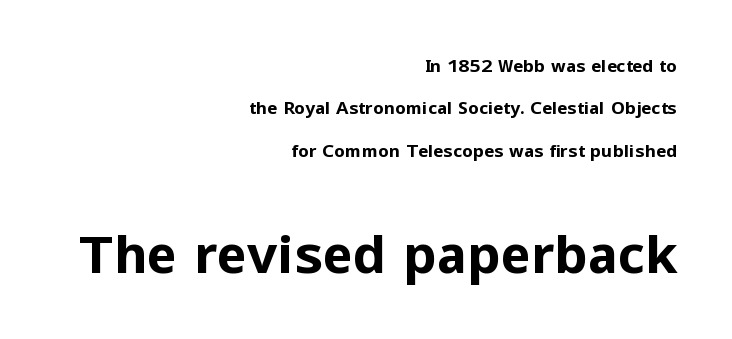
The space directly below the letters is spotless. When letters stand straight like this, we call the style roman or upright. Visually the block forms a straight wall on the right and a jagged coastline on the left. The strokes are fattened all the way to bold. You could not count columns in this text — the font is proportionally spaced.
